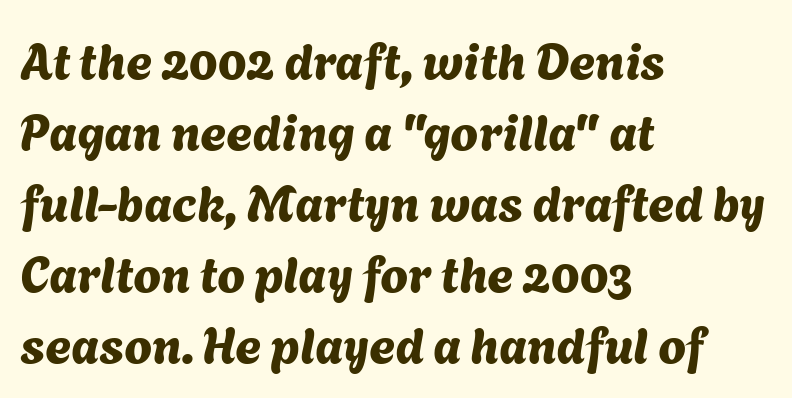
Q: Is the typeface a serif or a sans-serif typeface? A: Sans-serif.
Q: Is the text underlined? A: No.
Q: How is the paragraph aligned? A: Left-aligned.
Q: Is the spacing between letters normal or unusually wide? A: Normal.
Q: Is the spacing between lines tight, normal or loose? A: Normal.
Q: Width (condensed, normal, or wide)? A: Normal.
Q: Stroke contrast? A: Medium.
Q: x-height? A: Medium.
Q: Monospaced? A: No.
